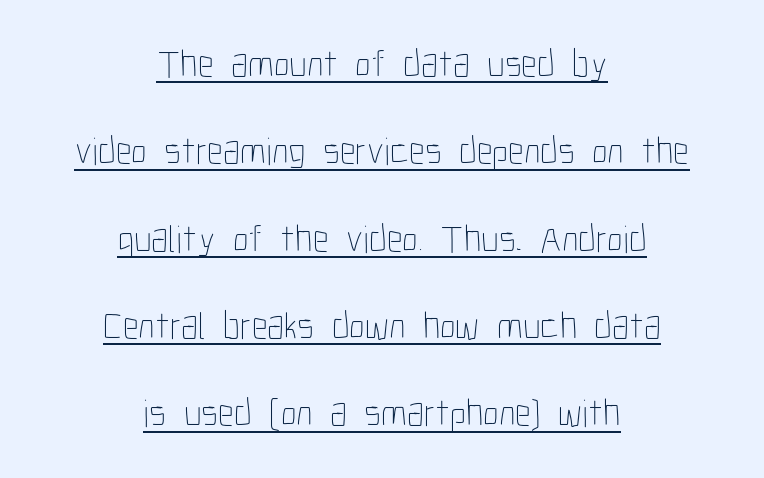
Spacing verdict: proportional, widths tailored to each character. Ordinary non-slanted type is in use. The lines in this sample share a center point and differ in where they start and stop. The strokes are not fattened; the text isn't bold. The rendered words wear a rule along their underside.
